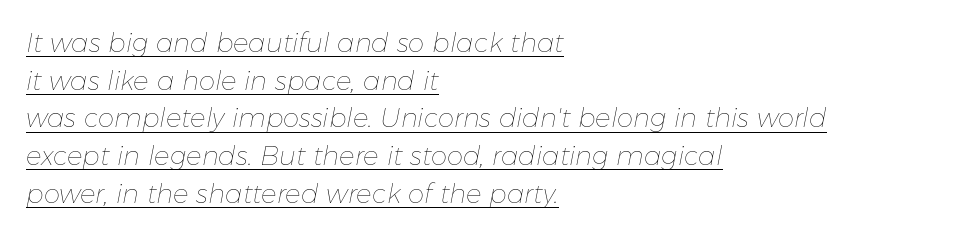
The image shows 26 px text type, italic (leaning right); set left-aligned, normal line spacing (1.45x), normal letter spacing, underlined.
